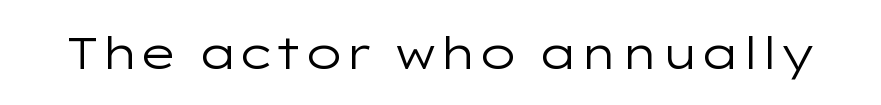
{"serif": "no", "italic": "no", "bold": "no", "weight": "regular", "width": "wide", "stroke_contrast": "low", "x_height": "medium", "monospaced": "no", "underline": "no", "letter_spacing": "normal", "letter_spacing_em": 0.0, "glyph_px": 45}
